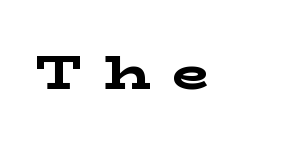
Q: Is the text bold? A: Yes.
Q: Is the text italic (slanted)? A: No, it is upright.
Q: Is the typeface a serif or a sans-serif typeface? A: Serif.
Q: Is the text underlined? A: No.
Q: Is the spacing between letters normal or unusually wide? A: Unusually wide.
Q: Width (condensed, normal, or wide)? A: Wide.
Q: Stroke contrast? A: Low.
Q: x-height? A: Medium.
Q: Monospaced? A: No.
